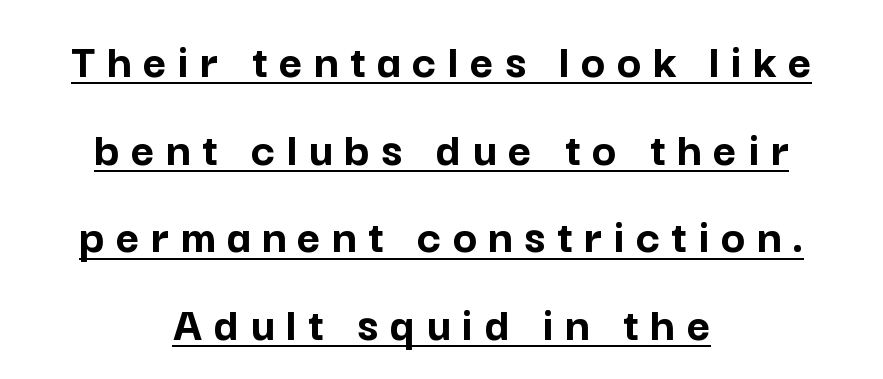
The image shows 51 px semibold sans-serif type, upright; set centered, line spacing 1.72x, unusually wide letter spacing (+0.22 em), underlined; low stroke contrast and a medium x-height.
